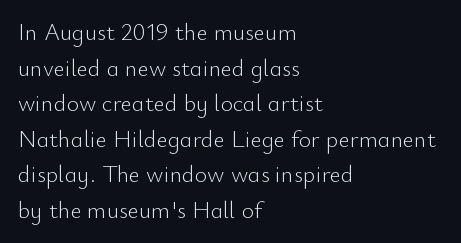
The image shows 24 px text type, upright; set left-aligned, normal line spacing (1.48x), normal letter spacing, not underlined.
